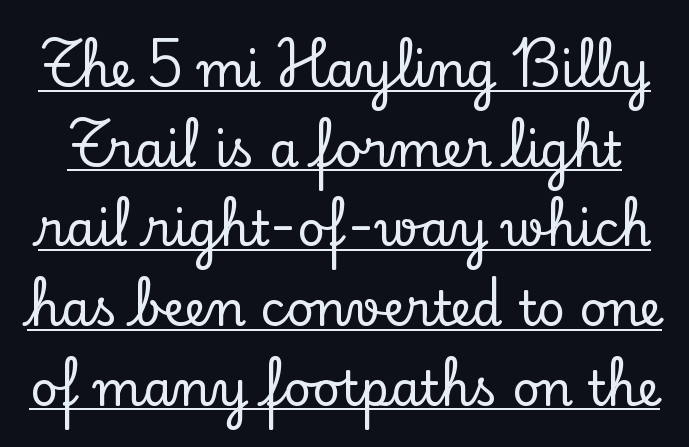
Q: Is the text italic (slanted)? A: No, it is upright.
Q: Is the typeface a serif or a sans-serif typeface? A: Serif.
Q: Is the text underlined? A: Yes.
Q: Is the spacing between letters normal or unusually wide? A: Normal.
Q: Is the spacing between lines tight, normal or loose? A: Normal.
Q: Width (condensed, normal, or wide)? A: Normal.
Q: Stroke contrast? A: Low.
Q: x-height? A: Small.
Q: Monospaced? A: No.
